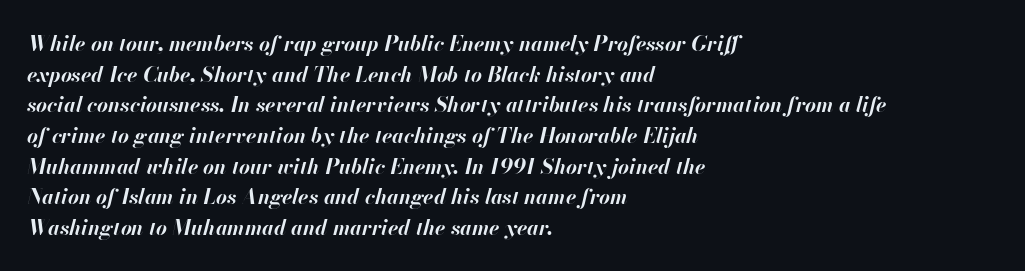
The image shows 21 px bold type, italic (leaning right); set left-aligned, normal line spacing (1.46x), normal letter spacing, not underlined.
